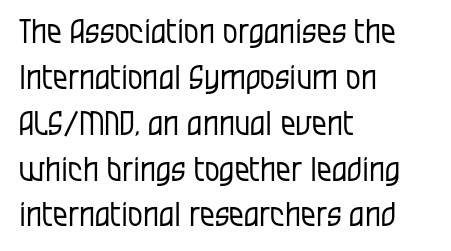
Q: Is the text bold? A: No.
Q: Is the text italic (slanted)? A: No, it is upright.
Q: Is the typeface a serif or a sans-serif typeface? A: Sans-serif.
Q: Is the text underlined? A: No.
Q: How is the paragraph aligned? A: Left-aligned.
Q: Is the spacing between letters normal or unusually wide? A: Normal.
Q: Is the spacing between lines tight, normal or loose? A: Normal.
Q: Width (condensed, normal, or wide)? A: Condensed.
Q: Stroke contrast? A: Low.
Q: x-height? A: Large.
Q: Monospaced? A: No.
